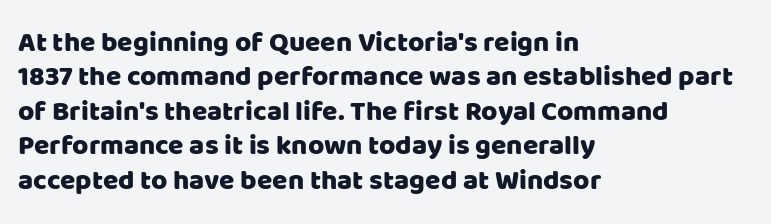
{"serif": "no", "italic": "no", "width": "normal", "stroke_contrast": "low", "x_height": "large", "monospaced": "no", "underline": "no", "align": "left", "line_spacing_ratio": 1.23, "letter_spacing": "normal", "letter_spacing_em": 0.0, "glyph_px": 28}
